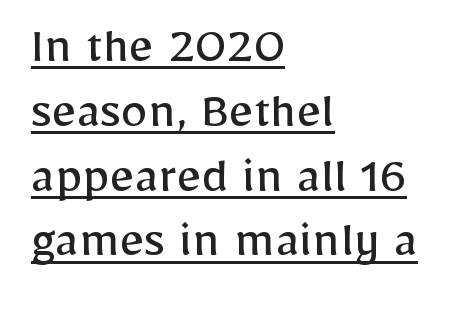
The image shows 54 px regular-weight sans-serif type, upright; set left-aligned, line spacing 1.2x, normal letter spacing, underlined; low stroke contrast and a medium x-height.
